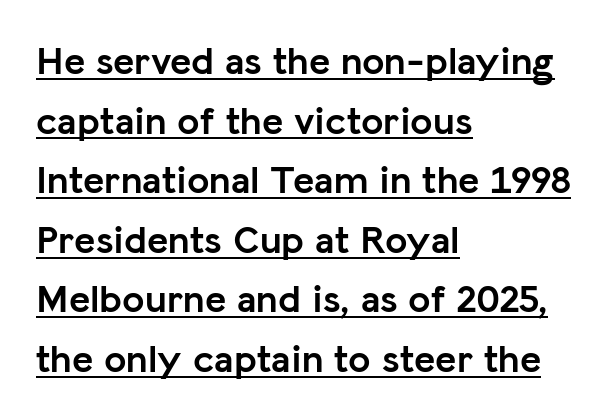
The image shows 40 px semibold sans-serif type, upright; set left-aligned, normal line spacing (1.49x), normal letter spacing, underlined; low stroke contrast and a medium x-height.
